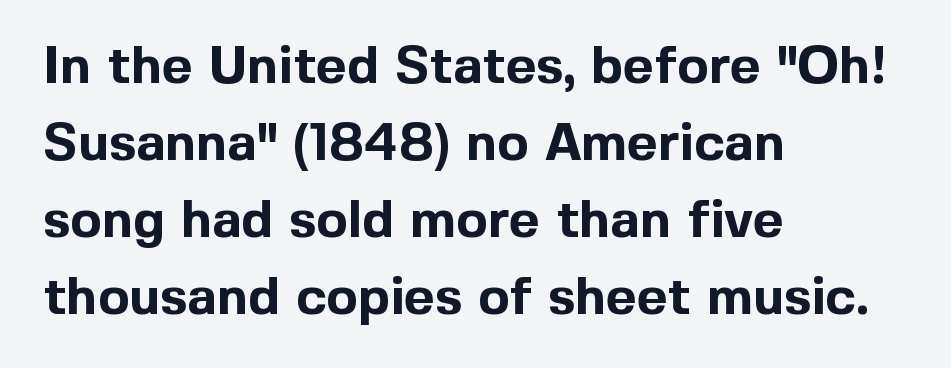
The image shows 53 px bold sans-serif type, upright; set left-aligned, normal line spacing (1.45x), normal letter spacing, not underlined; a medium x-height.
